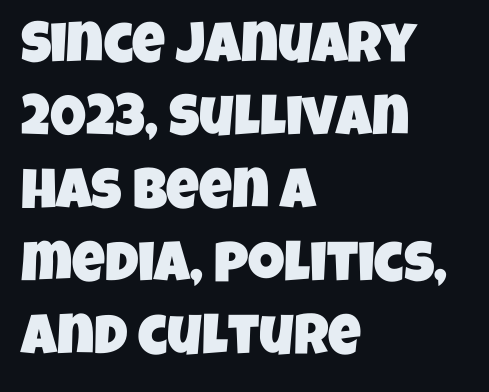
The block of text has a typical density, with ordinary space between rows. The face used here is proportionally spaced, like ordinary book or web type. The lines are quadded left. The face used here is rendered with its standard letterfit. The letters carry no serifs — their stems end cleanly without finishing strokes. The strip under each line holds only bare page.
